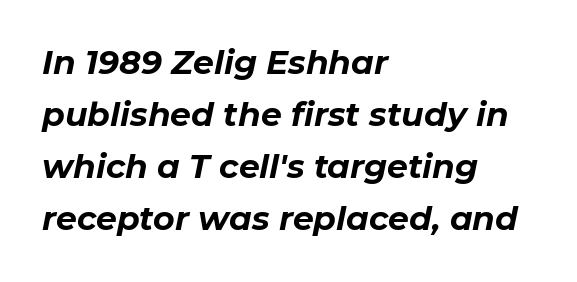
{"italic": "yes", "lean": "right", "slant_degrees": 11, "bold": "yes", "weight": "bold", "width": "normal", "stroke_contrast": "low", "x_height": "medium", "monospaced": "no", "underline": "no", "align": "left", "line_spacing": "normal", "line_spacing_ratio": 1.58, "letter_spacing": "normal", "letter_spacing_em": 0.0, "glyph_px": 33}
